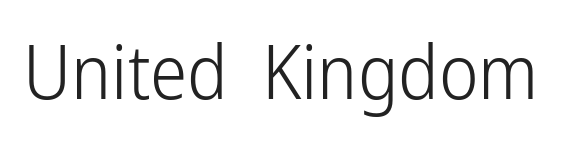
The font family rendered here belongs to the sans-serif group. Character widths vary here, with narrow letters taking less room than wide ones. The baseline area is clear. Upright lettering throughout. Compared with typical body copy, the letter spacing here is the same. Unbolded letterforms with no extra heft.
